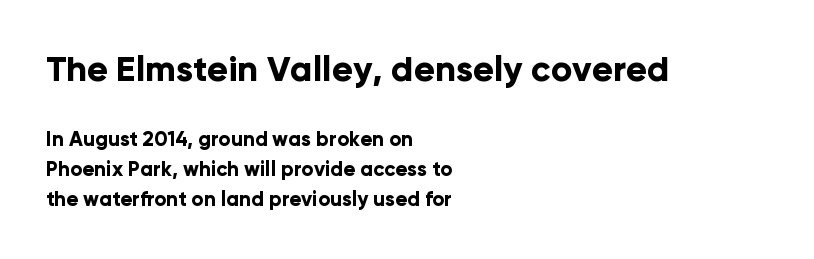
{"serif": "no", "italic": "no", "bold": "yes", "weight": "bold", "width": "normal", "stroke_contrast": "low", "x_height": "medium", "monospaced": "no", "underline": "no", "align": "left", "line_spacing": "normal", "line_spacing_ratio": 1.5, "letter_spacing": "normal", "letter_spacing_em": 0.0, "larger_block": "first", "size_ratio": 1.75, "glyph_px": 35}
